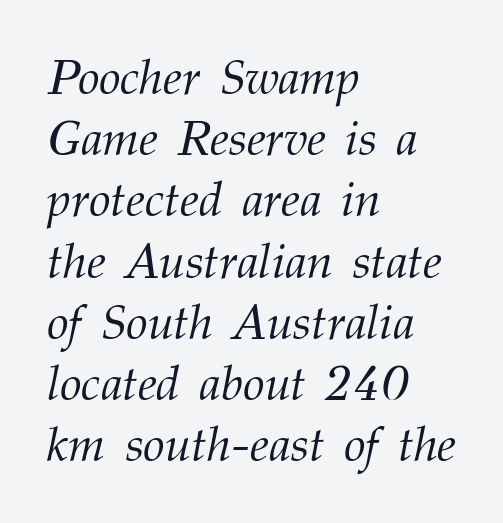
Q: Is the text bold? A: No.
Q: Is the text italic (slanted)? A: Yes, it leans right by about 12 degrees.
Q: Is the typeface a serif or a sans-serif typeface? A: Serif.
Q: Is the text underlined? A: No.
Q: How is the paragraph aligned? A: Left-aligned.
Q: Is the spacing between letters normal or unusually wide? A: Normal.
Q: Is the spacing between lines tight, normal or loose? A: Normal.
Q: Width (condensed, normal, or wide)? A: Normal.
Q: Stroke contrast? A: Medium.
Q: x-height? A: Medium.
Q: Monospaced? A: No.
